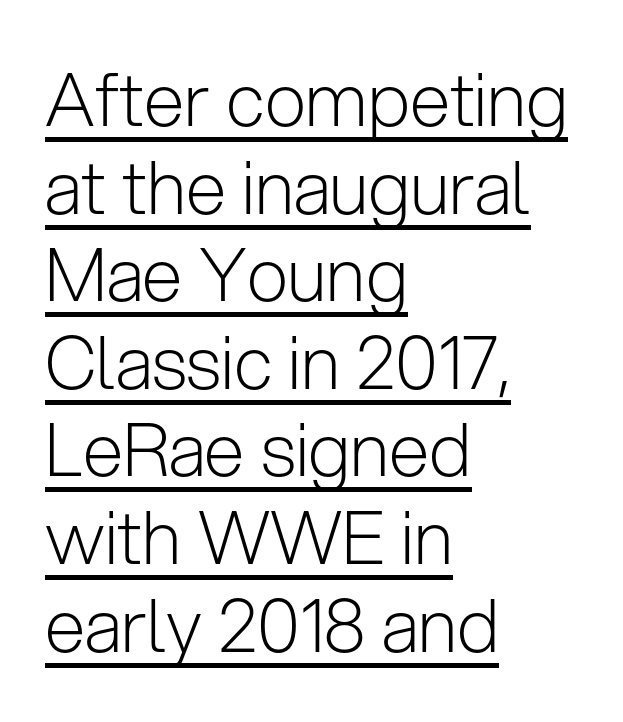
{"serif": "no", "italic": "no", "bold": "no", "weight": "light", "width": "normal", "stroke_contrast": "low", "x_height": "medium", "monospaced": "no", "underline": "yes", "align": "left", "line_spacing_ratio": 1.2, "letter_spacing": "normal", "letter_spacing_em": 0.0, "glyph_px": 73}
